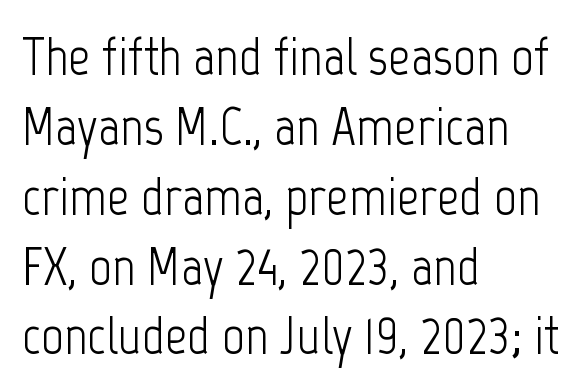
Q: Is the text bold? A: No.
Q: Is the text italic (slanted)? A: No, it is upright.
Q: Is the typeface a serif or a sans-serif typeface? A: Sans-serif.
Q: Is the text underlined? A: No.
Q: How is the paragraph aligned? A: Left-aligned.
Q: Is the spacing between letters normal or unusually wide? A: Normal.
Q: Is the spacing between lines tight, normal or loose? A: Normal.
Q: Width (condensed, normal, or wide)? A: Condensed.
Q: Stroke contrast? A: Low.
Q: x-height? A: Medium.
Q: Monospaced? A: No.
